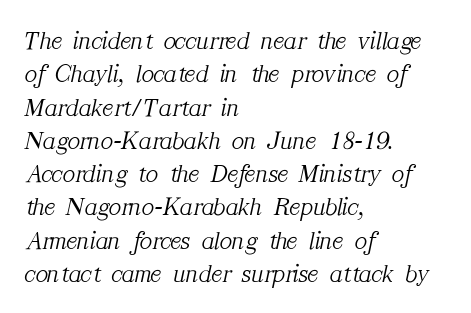
Each row of text sits above clean, open space. A typesetter would call this zero additional tracking. Left-aligned paragraph, ragged on the right. The typography opts for an oblique posture over an upright one.
